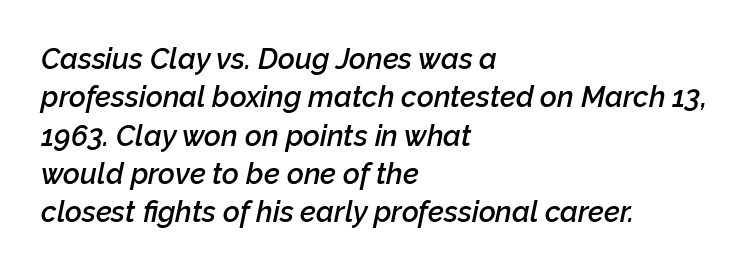
Q: Is the text bold? A: Semi-bold.
Q: Is the text italic (slanted)? A: Yes, it leans right by about 12 degrees.
Q: Is the text underlined? A: No.
Q: How is the paragraph aligned? A: Left-aligned.
Q: Is the spacing between letters normal or unusually wide? A: Normal.
Q: Is the spacing between lines tight, normal or loose? A: Normal.
Q: Width (condensed, normal, or wide)? A: Normal.
Q: Stroke contrast? A: Low.
Q: x-height? A: Medium.
Q: Monospaced? A: No.
